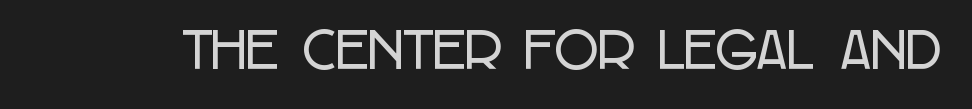
Q: Is the text italic (slanted)? A: No, it is upright.
Q: Is the typeface a serif or a sans-serif typeface? A: Sans-serif.
Q: Is the text underlined? A: No.
Q: Is the spacing between letters normal or unusually wide? A: Normal.
Q: Width (condensed, normal, or wide)? A: Condensed.
Q: Stroke contrast? A: Low.
Q: x-height? A: Large.
Q: Monospaced? A: No.
